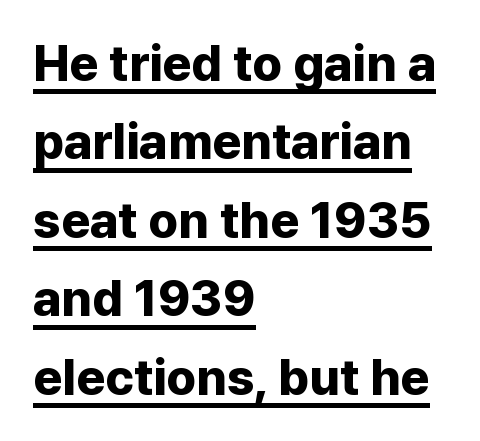
{"serif": "no", "italic": "no", "bold": "yes", "weight": "bold", "width": "normal", "stroke_contrast": "low", "x_height": "medium", "monospaced": "no", "underline": "yes", "align": "left", "line_spacing": "normal", "line_spacing_ratio": 1.57, "letter_spacing": "normal", "letter_spacing_em": 0.0, "glyph_px": 50}
